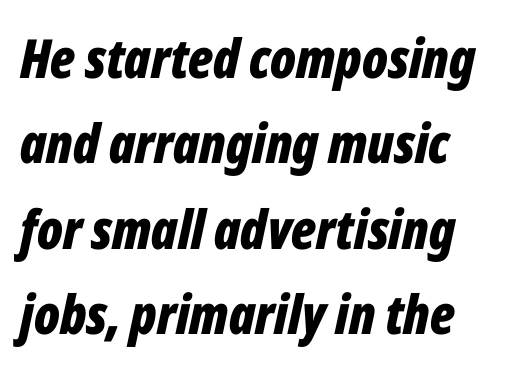
The image shows 54 px bold, condensed type, italic (leaning right); set left-aligned, normal line spacing (1.58x), normal letter spacing, not underlined; low stroke contrast and a medium x-height.
